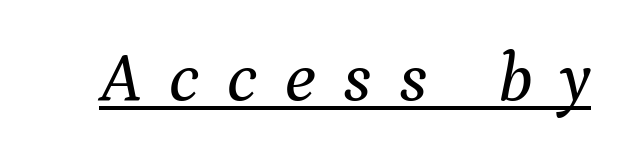
Q: Is the text italic (slanted)? A: Yes, it leans right by about 9 degrees.
Q: Is the typeface a serif or a sans-serif typeface? A: Serif.
Q: Is the text underlined? A: Yes.
Q: Is the spacing between letters normal or unusually wide? A: Unusually wide.
Q: Width (condensed, normal, or wide)? A: Normal.
Q: Stroke contrast? A: Medium.
Q: x-height? A: Medium.
Q: Monospaced? A: No.
